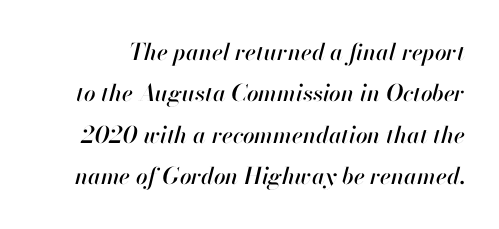
Q: Is the text italic (slanted)? A: Yes, it leans right by about 13 degrees.
Q: Is the text underlined? A: No.
Q: Is the spacing between letters normal or unusually wide? A: Normal.
